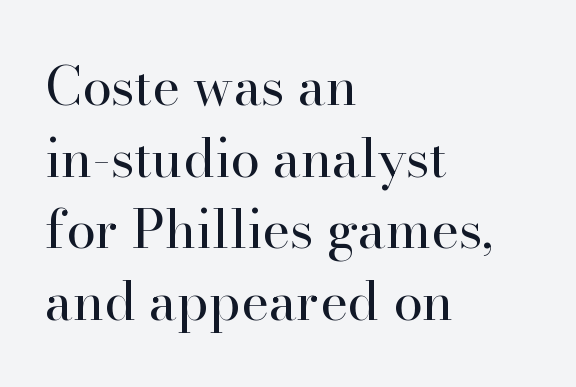
Q: Is the text bold? A: No.
Q: Is the text italic (slanted)? A: No, it is upright.
Q: Is the typeface a serif or a sans-serif typeface? A: Serif.
Q: Is the text underlined? A: No.
Q: How is the paragraph aligned? A: Left-aligned.
Q: Is the spacing between letters normal or unusually wide? A: Normal.
Q: Is the spacing between lines tight, normal or loose? A: Normal.
Q: Width (condensed, normal, or wide)? A: Normal.
Q: Stroke contrast? A: High.
Q: x-height? A: Small.
Q: Monospaced? A: No.
